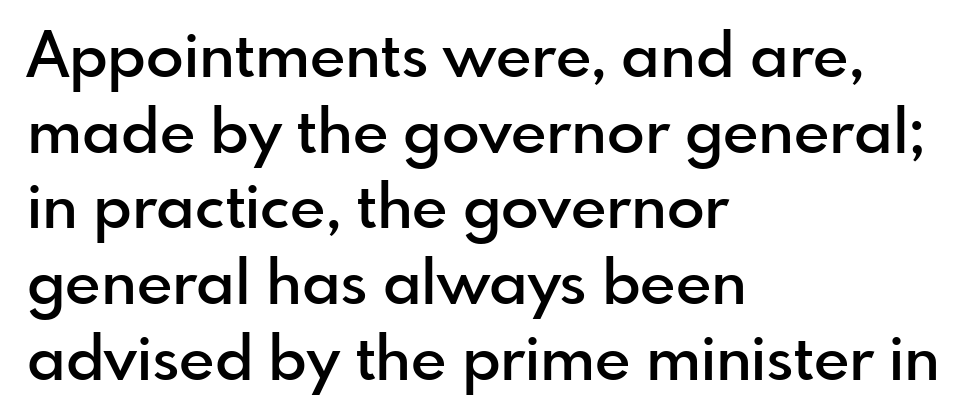
The image shows 62 px semibold sans-serif type, upright; set left-aligned, line spacing 1.22x, normal letter spacing, not underlined; a small x-height.
